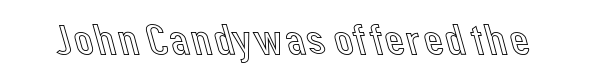
Do the characters align in a grid? No, the font is proportional. Decoration check: the copy has no underline. The letters sit at their default tracking, neither squeezed nor spread.
